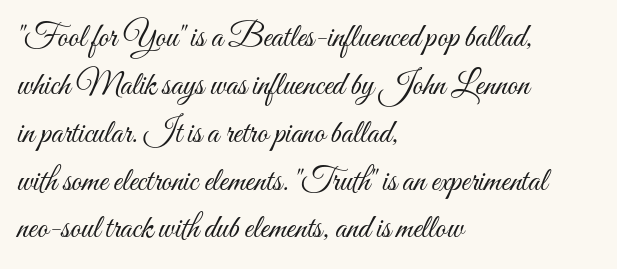
Vertically, the passage feels balanced, rows spaced as you'd expect. All the whitespace from short lines collects on the right. No chunkiness to these letters — they're not bold. Default kerning and tracking; the words read as compact shapes.
